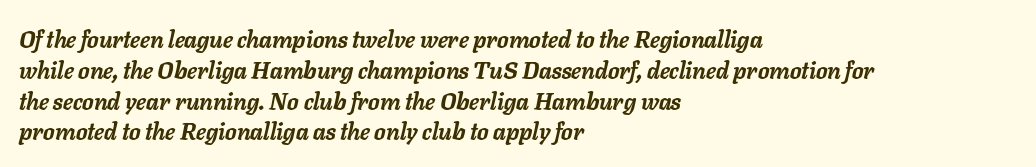
Q: Is the text bold? A: Yes.
Q: Is the text italic (slanted)? A: Yes, it leans right by about 11 degrees.
Q: Is the text underlined? A: No.
Q: How is the paragraph aligned? A: Left-aligned.
Q: Is the spacing between letters normal or unusually wide? A: Normal.
Q: Is the spacing between lines tight, normal or loose? A: Normal.
